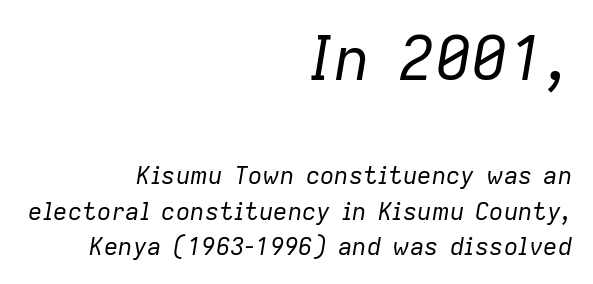
Think standard paragraph weight, or any step lighter than that. Rows of type keep a routine distance in the vertical direction. Plain, unruled lines of type. The setting favours the right margin, as signatures and pull-quotes sometimes do. These lines are rendered in a variable-pitch font.
